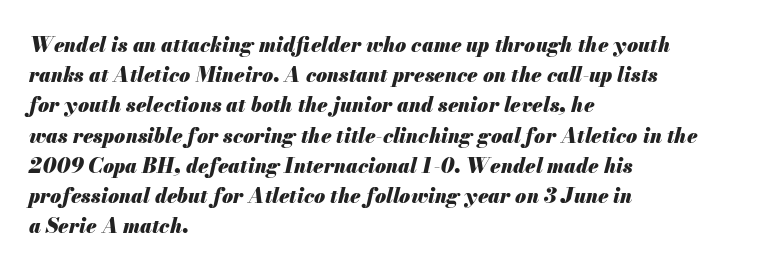
The horizontal fit of the characters is conventional and even. Beneath every word, the page is bare. All the whitespace from short lines collects on the right. Would a proofreader flag this as italicized? Yes. Leading matches the norm, producing a regular column.
